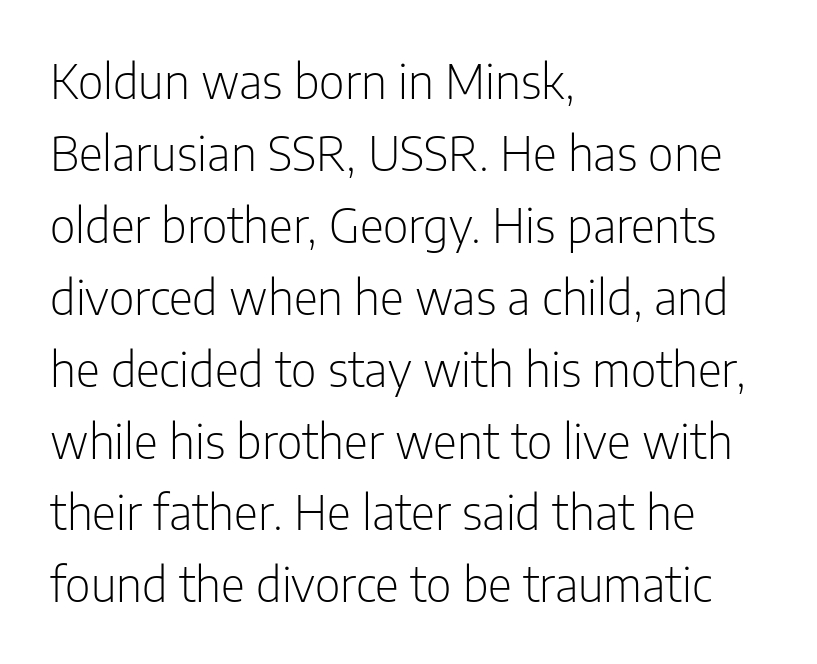
The image shows 47 px light, condensed sans-serif type, upright; set left-aligned, normal line spacing (1.53x), normal letter spacing, not underlined; low stroke contrast and a medium x-height.
